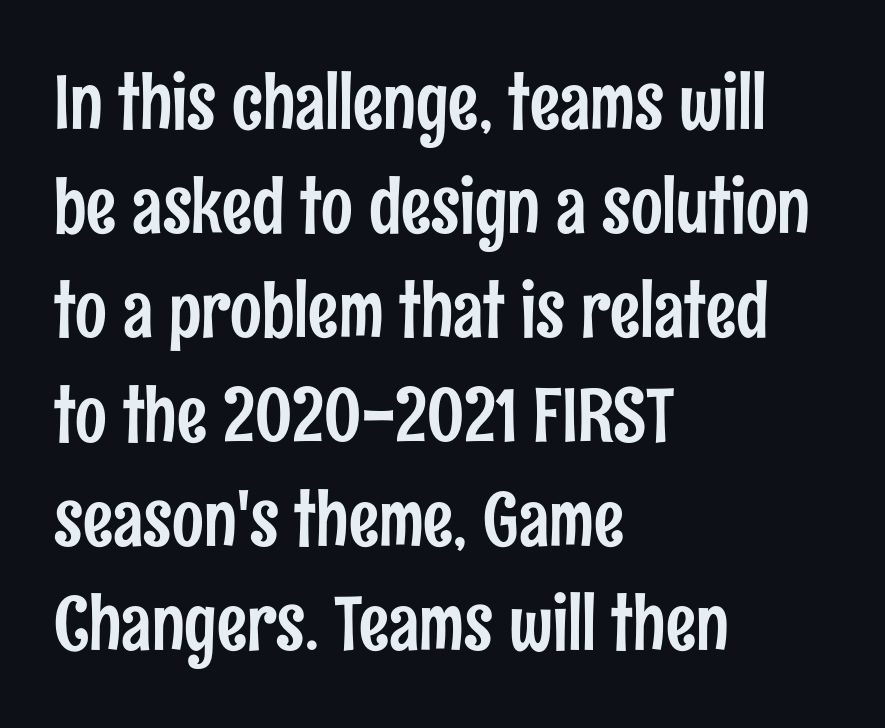
Q: Is the text italic (slanted)? A: No, it is upright.
Q: Is the typeface a serif or a sans-serif typeface? A: Sans-serif.
Q: Is the text underlined? A: No.
Q: How is the paragraph aligned? A: Left-aligned.
Q: Is the spacing between letters normal or unusually wide? A: Normal.
Q: Is the spacing between lines tight, normal or loose? A: Normal.
Q: Width (condensed, normal, or wide)? A: Condensed.
Q: Stroke contrast? A: Low.
Q: x-height? A: Medium.
Q: Monospaced? A: No.
